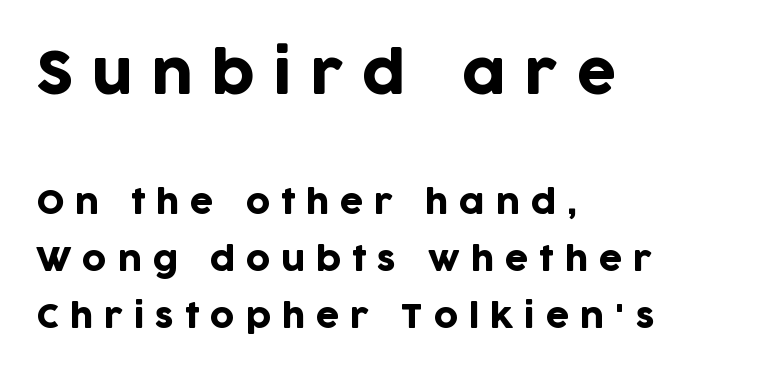
The typography opts for an upright posture over an oblique one. Horizontal alignment here is leftward, the default for most running prose. Short note: letters widely spaced. The foot of each line stays bare and open. Are there feet on the stems? There aren't — it's a sans.
